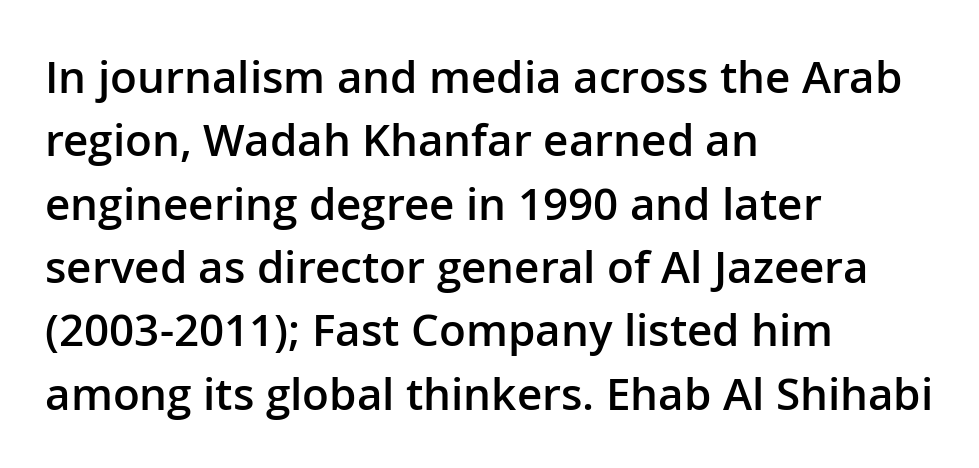
{"serif": "no", "italic": "no", "bold": "semi", "weight": "semibold", "width": "normal", "stroke_contrast": "low", "x_height": "medium", "monospaced": "no", "underline": "no", "align": "left", "line_spacing": "normal", "line_spacing_ratio": 1.44, "letter_spacing": "normal", "letter_spacing_em": 0.0, "glyph_px": 44}
